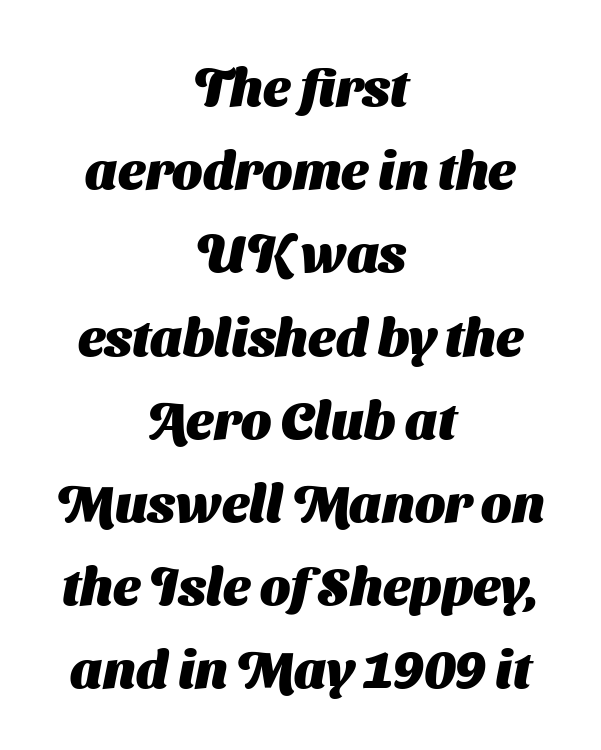
Q: Is the text bold? A: Yes.
Q: Is the typeface a serif or a sans-serif typeface? A: Sans-serif.
Q: Is the text underlined? A: No.
Q: How is the paragraph aligned? A: Centered.
Q: Is the spacing between letters normal or unusually wide? A: Normal.
Q: Is the spacing between lines tight, normal or loose? A: Normal.
Q: Width (condensed, normal, or wide)? A: Normal.
Q: Stroke contrast? A: Medium.
Q: x-height? A: Medium.
Q: Monospaced? A: No.
